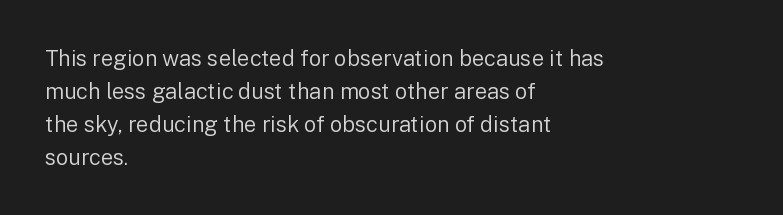
{"italic": "no", "bold": "no", "underline": "no", "align": "left", "line_spacing": "normal", "line_spacing_ratio": 1.5, "letter_spacing": "normal", "letter_spacing_em": 0.0, "glyph_px": 22}
